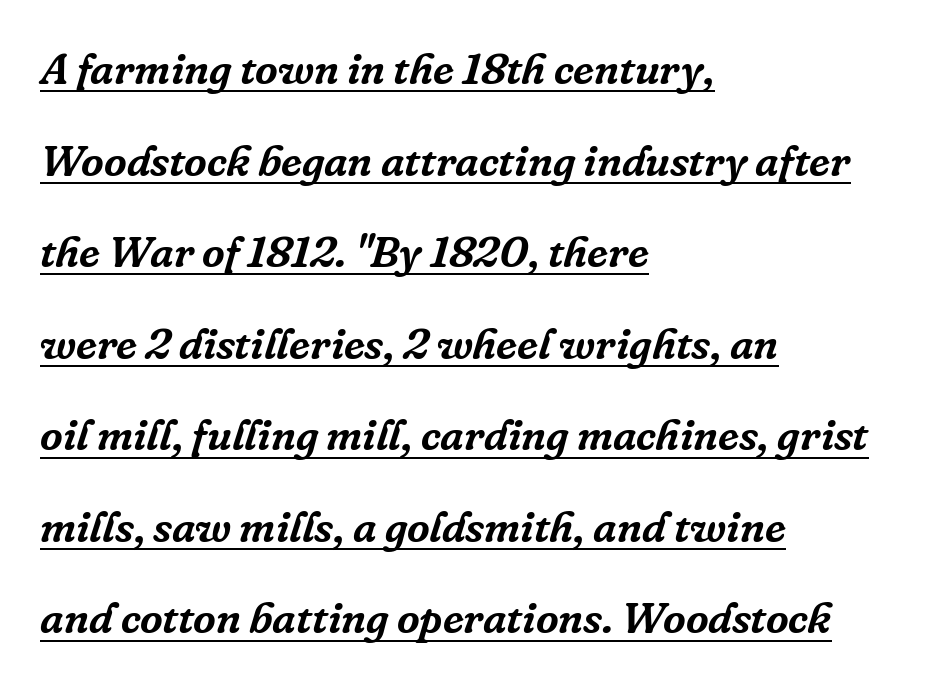
The image shows 44 px serif type, italic (leaning right); set left-aligned, loose line spacing (2.08x), normal letter spacing, underlined; low stroke contrast and a medium x-height.
